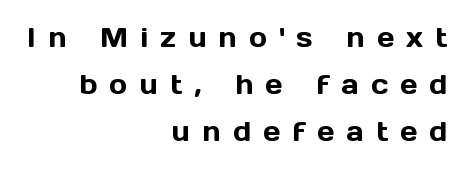
{"italic": "no", "underline": "no", "align": "right", "line_spacing_ratio": 1.74, "letter_spacing": "wide", "letter_spacing_em": 0.45, "glyph_px": 27}
